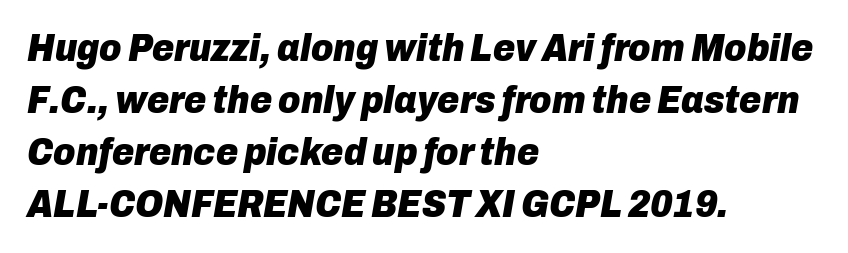
I'd describe the lettering as bold — thick and assertive. Alignment: flush left. Short note: letters normally spaced. Leading: standard. Is this a fixed-width face? No — the glyphs have proportional, varying widths. The font's italic variant was chosen for this text.
